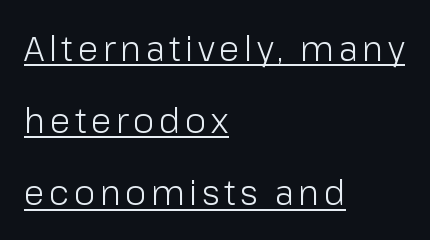
{"serif": "no", "italic": "no", "bold": "no", "weight": "light", "width": "normal", "stroke_contrast": "low", "x_height": "medium", "monospaced": "no", "underline": "yes", "align": "left", "line_spacing": "loose", "line_spacing_ratio": 2.12, "glyph_px": 34}
